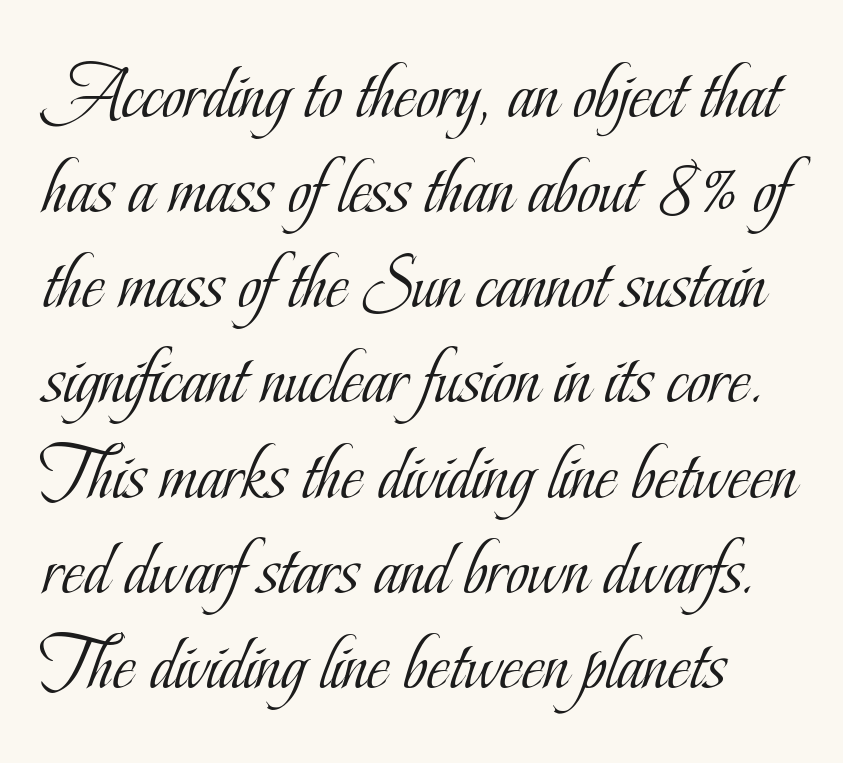
{"serif": "yes", "bold": "no", "weight": "light", "width": "condensed", "stroke_contrast": "low", "x_height": "small", "monospaced": "no", "underline": "no", "line_spacing_ratio": 1.22, "letter_spacing": "normal", "letter_spacing_em": 0.0, "glyph_px": 78}
